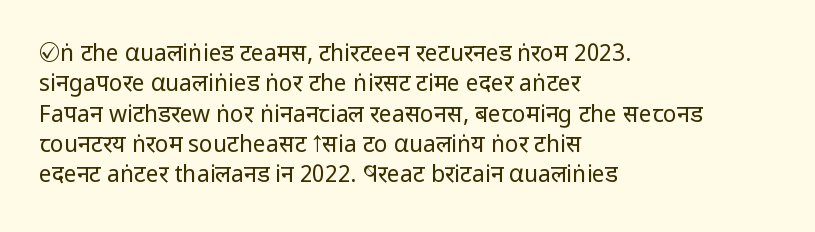
The space directly below the letters is spotless. Caption: standard tracking, unaltered. Vertically, the passage feels balanced, rows spaced as you'd expect. Does the lettering tilt? It doesn't — this is upright.
